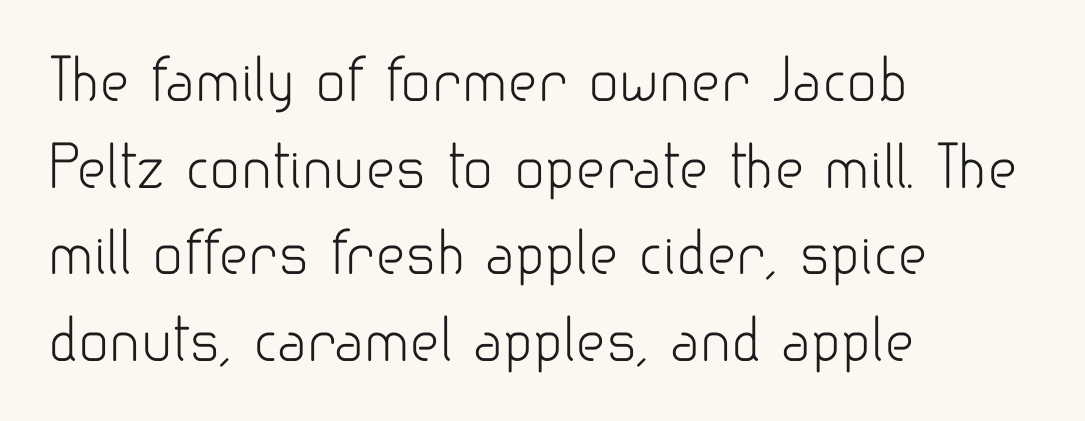
{"serif": "no", "italic": "no", "bold": "no", "weight": "light", "width": "normal", "stroke_contrast": "low", "x_height": "small", "monospaced": "no", "underline": "no", "align": "left", "line_spacing": "normal", "line_spacing_ratio": 1.52, "letter_spacing": "normal", "letter_spacing_em": 0.0, "glyph_px": 57}
